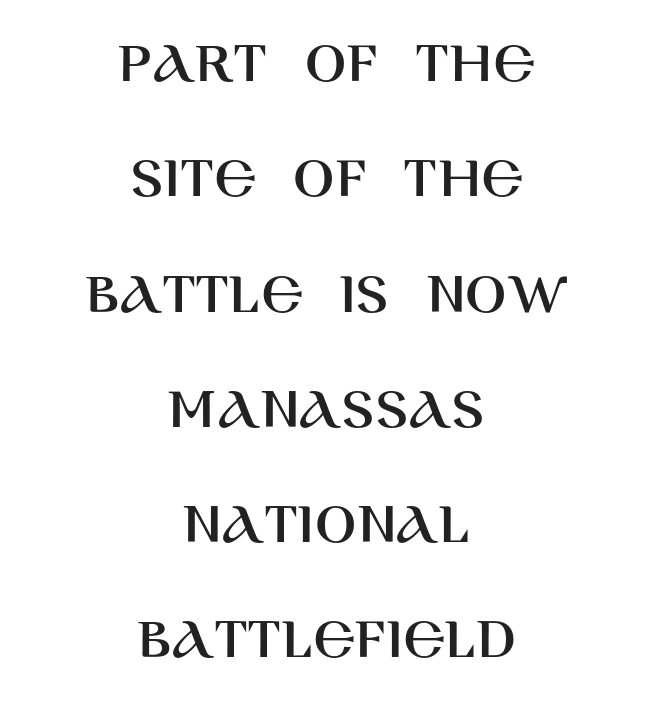
{"serif": "no", "italic": "no", "width": "normal", "stroke_contrast": "high", "x_height": "large", "monospaced": "no", "underline": "no", "align": "center", "line_spacing_ratio": 1.89, "letter_spacing": "normal", "letter_spacing_em": 0.0, "glyph_px": 61}
